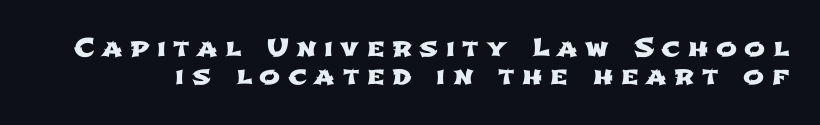
{"underline": "no", "line_spacing": "tight", "line_spacing_ratio": 1.13, "letter_spacing": "wide", "letter_spacing_em": 0.3, "glyph_px": 25}
